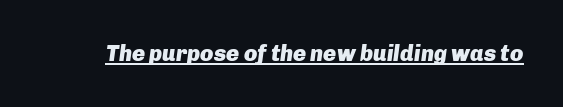
Q: Is the text bold? A: Yes.
Q: Is the text italic (slanted)? A: Yes, it leans right by about 8 degrees.
Q: Is the text underlined? A: Yes.
Q: Is the spacing between letters normal or unusually wide? A: Normal.
